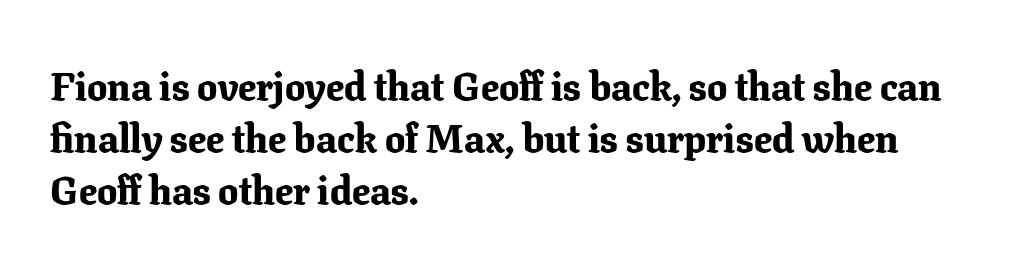
Q: Is the text bold? A: Yes.
Q: Is the text italic (slanted)? A: No, it is upright.
Q: Is the typeface a serif or a sans-serif typeface? A: Serif.
Q: Is the text underlined? A: No.
Q: How is the paragraph aligned? A: Left-aligned.
Q: Is the spacing between letters normal or unusually wide? A: Normal.
Q: Is the spacing between lines tight, normal or loose? A: Normal.
Q: Width (condensed, normal, or wide)? A: Normal.
Q: Stroke contrast? A: Low.
Q: x-height? A: Medium.
Q: Monospaced? A: No.
